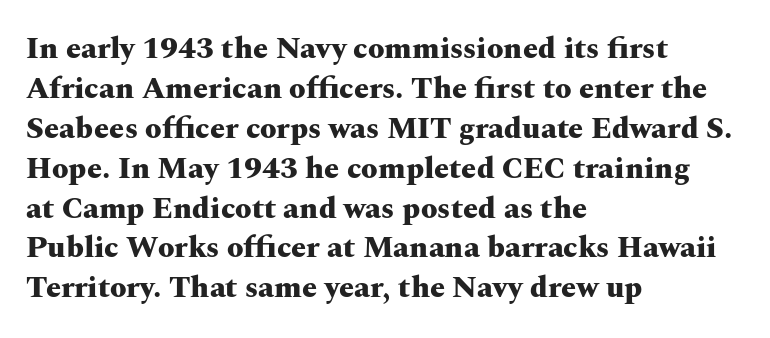
Look at the bottom of the vertical strokes: they flare into serifs here. Here the designer chose a conventional face with non-uniform glyph widths. Visually the block forms a straight wall on the left and a jagged coastline on the right. Descenders hang freely into open space. Tall strokes in this sample are plumb rather than angled. These lines carry a lot of weight — the face is fully bold.
